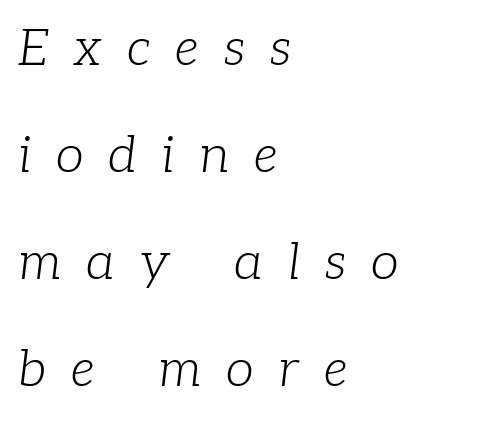
The image shows 51 px light serif type, italic (leaning right); set left-aligned, loose line spacing (2.1x), unusually wide letter spacing (+0.49 em), not underlined; low stroke contrast and a medium x-height.
